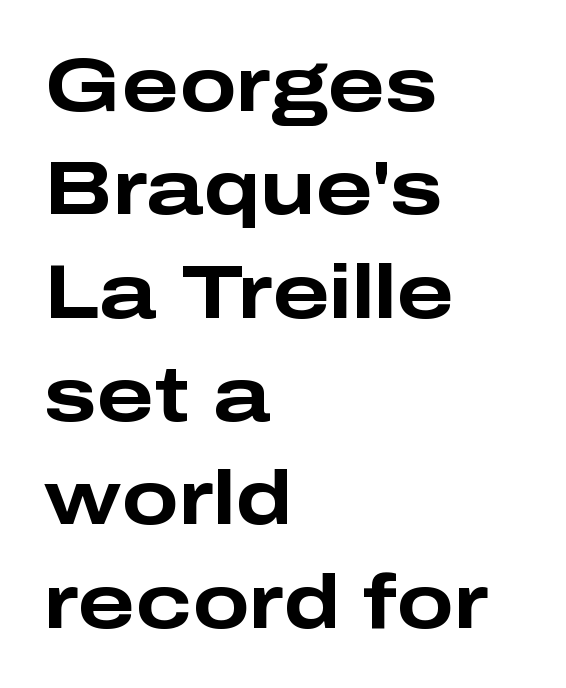
Q: Is the text bold? A: Yes.
Q: Is the text italic (slanted)? A: No, it is upright.
Q: Is the typeface a serif or a sans-serif typeface? A: Sans-serif.
Q: Is the text underlined? A: No.
Q: How is the paragraph aligned? A: Left-aligned.
Q: Is the spacing between letters normal or unusually wide? A: Normal.
Q: Is the spacing between lines tight, normal or loose? A: Normal.
Q: Width (condensed, normal, or wide)? A: Wide.
Q: Stroke contrast? A: Low.
Q: x-height? A: Medium.
Q: Monospaced? A: No.
